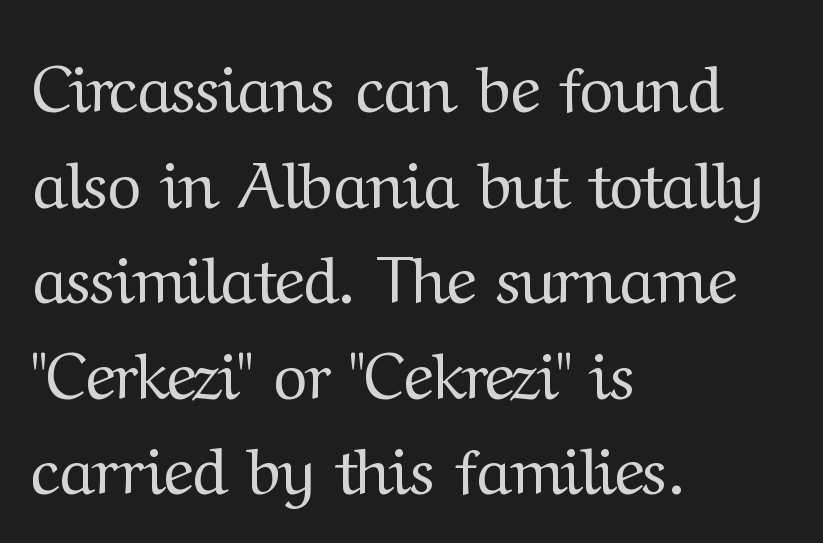
Q: Is the text bold? A: No.
Q: Is the text italic (slanted)? A: No, it is upright.
Q: Is the typeface a serif or a sans-serif typeface? A: Serif.
Q: Is the text underlined? A: No.
Q: How is the paragraph aligned? A: Left-aligned.
Q: Is the spacing between letters normal or unusually wide? A: Normal.
Q: Is the spacing between lines tight, normal or loose? A: Normal.
Q: Width (condensed, normal, or wide)? A: Normal.
Q: Stroke contrast? A: Medium.
Q: x-height? A: Medium.
Q: Monospaced? A: No.
